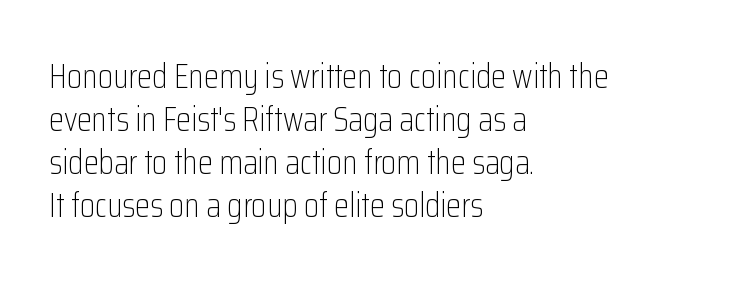
Q: Is the text bold? A: No.
Q: Is the text italic (slanted)? A: No, it is upright.
Q: Is the typeface a serif or a sans-serif typeface? A: Sans-serif.
Q: Is the text underlined? A: No.
Q: How is the paragraph aligned? A: Left-aligned.
Q: Is the spacing between letters normal or unusually wide? A: Normal.
Q: Is the spacing between lines tight, normal or loose? A: Normal.
Q: Width (condensed, normal, or wide)? A: Condensed.
Q: Stroke contrast? A: Low.
Q: x-height? A: Medium.
Q: Monospaced? A: No.
